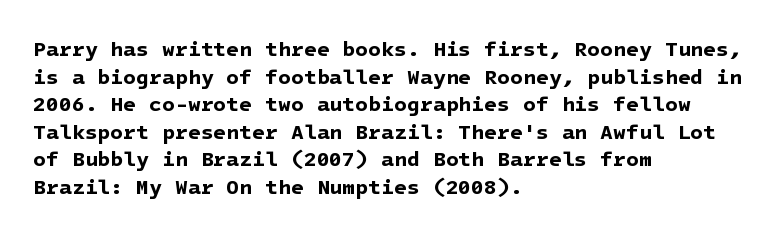
Q: Is the text bold? A: Yes.
Q: Is the text underlined? A: No.
Q: How is the paragraph aligned? A: Left-aligned.
Q: Is the spacing between letters normal or unusually wide? A: Normal.
Q: Is the spacing between lines tight, normal or loose? A: Normal.
